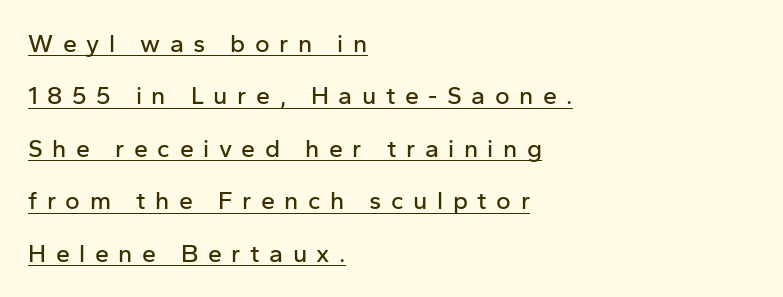
Q: Is the text italic (slanted)? A: No, it is upright.
Q: Is the text underlined? A: Yes.
Q: How is the paragraph aligned? A: Left-aligned.
Q: Is the spacing between letters normal or unusually wide? A: Unusually wide.
Q: Is the spacing between lines tight, normal or loose? A: Loose.
